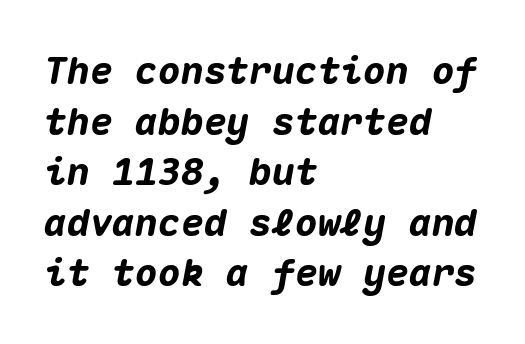
The image shows 38 px heavy type, italic (leaning right), monospaced; set left-aligned, normal line spacing (1.33x), normal letter spacing, not underlined; medium stroke contrast and a medium x-height.
